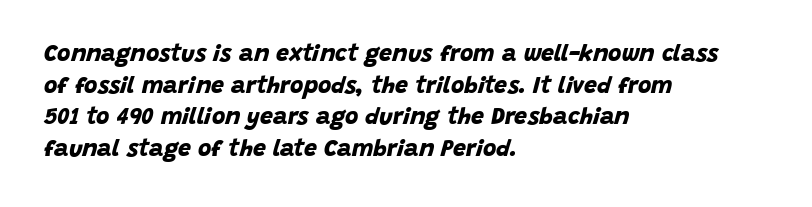
The image shows 23 px bold type; set left-aligned, normal line spacing (1.37x), normal letter spacing, not underlined.
